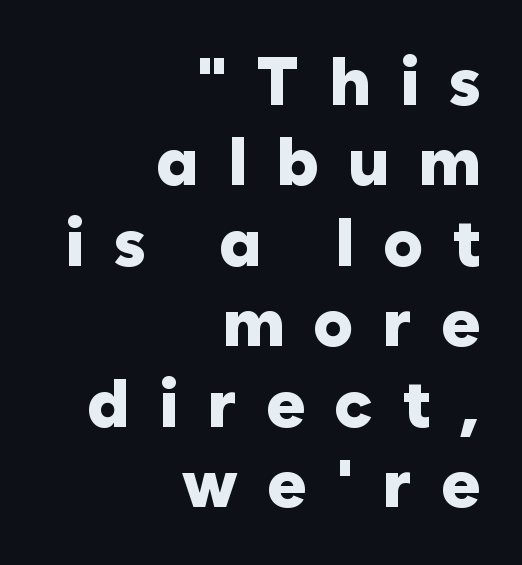
The glyphs are unaccompanied by any horizontal stroke below them. Do the characters align in a grid? No, the font is proportional. Students, note that the glyphs here are deliberately spaced far apart. Vertical strokes here are truly vertical. Teacher's note: observe the even right margin — that is flush-right alignment. Caption: bold face, heavy strokes.
